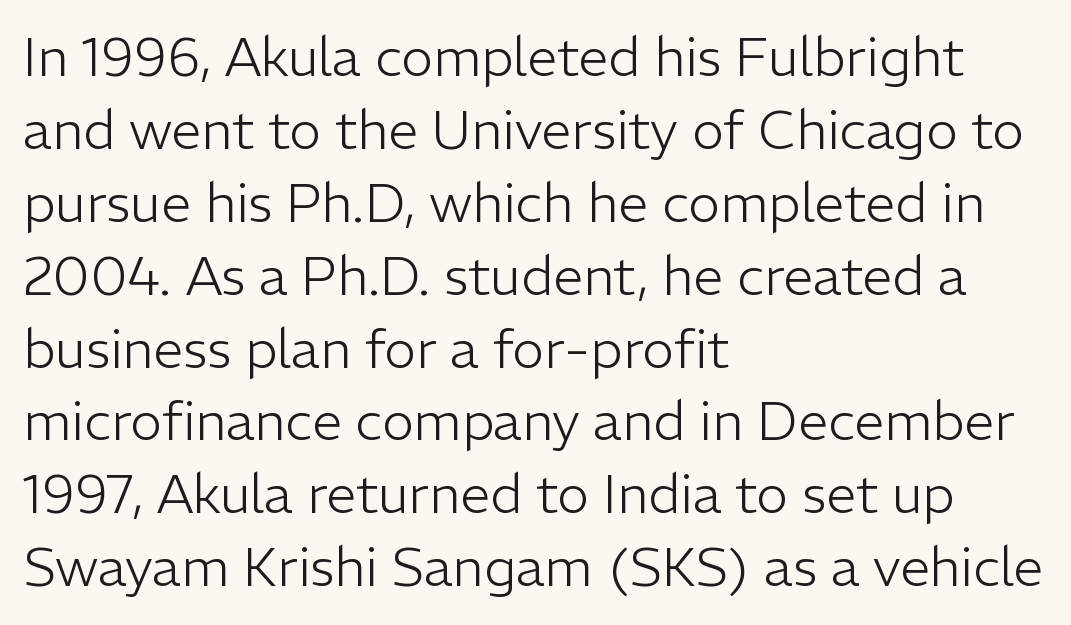
Q: Is the text bold? A: No.
Q: Is the text italic (slanted)? A: No, it is upright.
Q: Is the typeface a serif or a sans-serif typeface? A: Sans-serif.
Q: Is the text underlined? A: No.
Q: How is the paragraph aligned? A: Left-aligned.
Q: Is the spacing between letters normal or unusually wide? A: Normal.
Q: Is the spacing between lines tight, normal or loose? A: Normal.
Q: Width (condensed, normal, or wide)? A: Normal.
Q: Stroke contrast? A: Low.
Q: x-height? A: Medium.
Q: Monospaced? A: No.
